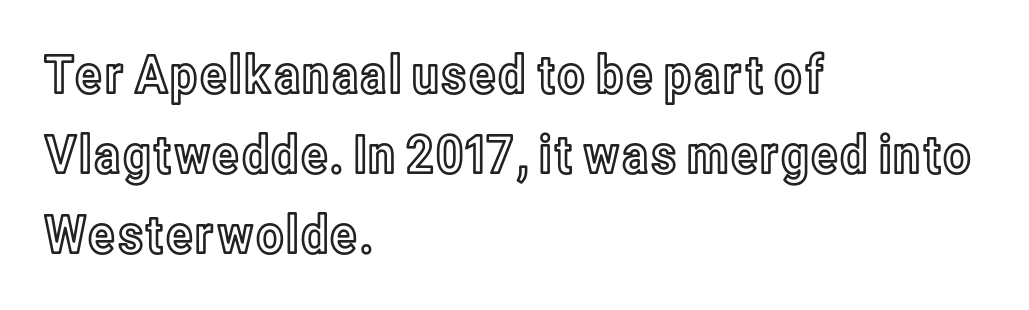
{"italic": "no", "width": "condensed", "x_height": "medium", "monospaced": "no", "underline": "no", "align": "left", "line_spacing": "normal", "line_spacing_ratio": 1.51, "letter_spacing": "normal", "letter_spacing_em": 0.0, "glyph_px": 53}
